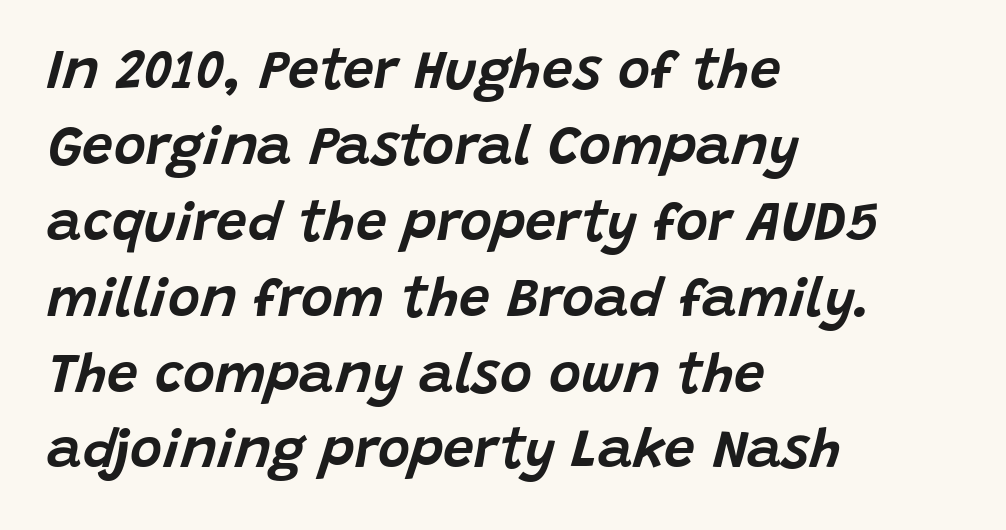
{"italic": "yes", "lean": "right", "slant_degrees": 15, "width": "normal", "stroke_contrast": "low", "x_height": "large", "monospaced": "no", "underline": "no", "align": "left", "line_spacing": "normal", "line_spacing_ratio": 1.38, "letter_spacing": "normal", "letter_spacing_em": 0.0, "glyph_px": 55}
